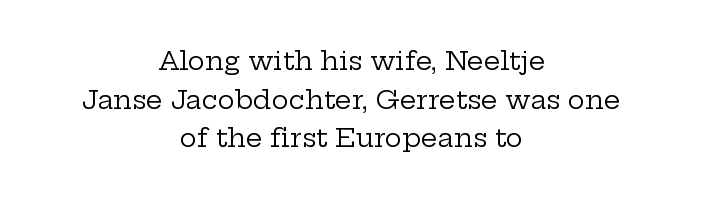
Q: Is the text bold? A: No.
Q: Is the text italic (slanted)? A: No, it is upright.
Q: Is the text underlined? A: No.
Q: How is the paragraph aligned? A: Centered.
Q: Is the spacing between letters normal or unusually wide? A: Normal.
Q: Is the spacing between lines tight, normal or loose? A: Normal.
